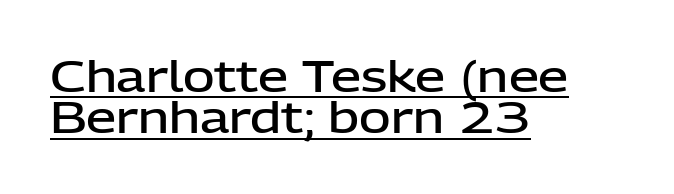
Every character sits straight up, as roman type does. Nope, no serifs anywhere on these letters. Compared with an ordinary text face, these strokes are moderately heavier — a semibold. The glyphs are accompanied by a horizontal stroke just below them.
